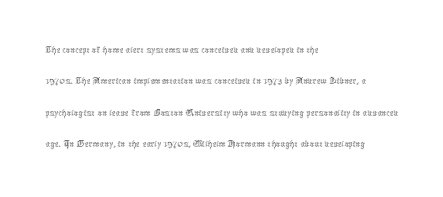
{"italic": "no", "bold": "no", "underline": "no", "align": "left", "line_spacing": "normal", "line_spacing_ratio": 1.43, "letter_spacing": "normal", "letter_spacing_em": 0.0, "glyph_px": 22}
